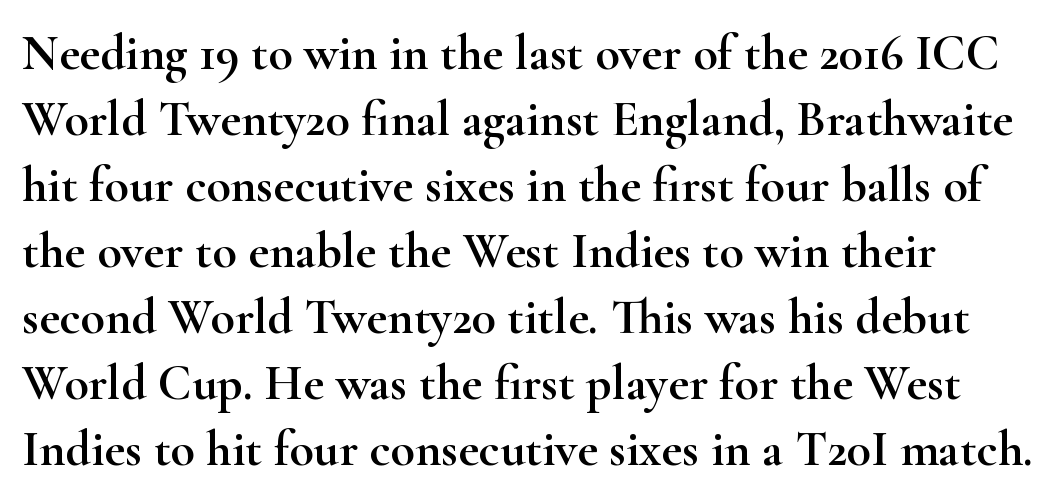
Q: Is the text italic (slanted)? A: No, it is upright.
Q: Is the typeface a serif or a sans-serif typeface? A: Serif.
Q: Is the text underlined? A: No.
Q: How is the paragraph aligned? A: Left-aligned.
Q: Is the spacing between letters normal or unusually wide? A: Normal.
Q: Is the spacing between lines tight, normal or loose? A: Normal.
Q: Width (condensed, normal, or wide)? A: Wide.
Q: Stroke contrast? A: High.
Q: x-height? A: Small.
Q: Monospaced? A: No.
